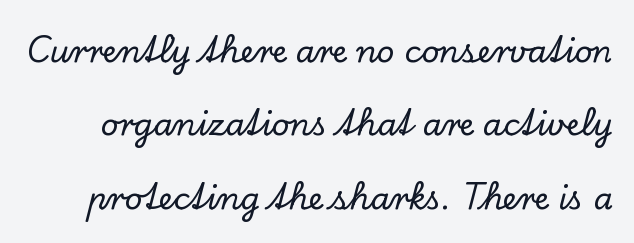
Q: Is the text italic (slanted)? A: Yes.
Q: Is the typeface a serif or a sans-serif typeface? A: Serif.
Q: Is the text underlined? A: No.
Q: Is the spacing between letters normal or unusually wide? A: Normal.
Q: Is the spacing between lines tight, normal or loose? A: Loose.
Q: Width (condensed, normal, or wide)? A: Normal.
Q: Stroke contrast? A: Low.
Q: x-height? A: Small.
Q: Monospaced? A: No.
